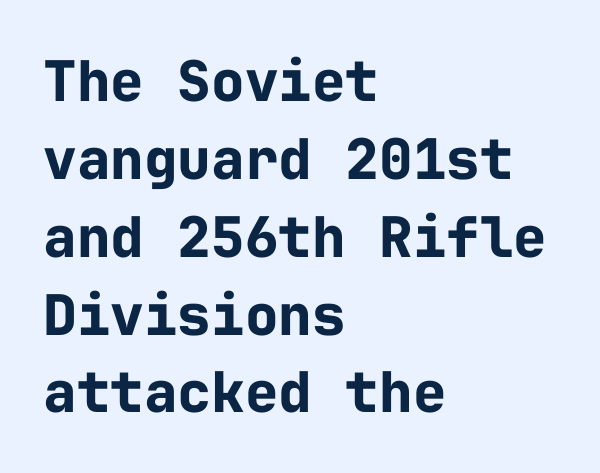
{"serif": "no", "italic": "no", "bold": "yes", "weight": "bold", "width": "normal", "stroke_contrast": "low", "x_height": "medium", "monospaced": "yes", "underline": "no", "align": "left", "line_spacing": "normal", "line_spacing_ratio": 1.39, "letter_spacing": "normal", "letter_spacing_em": 0.0, "glyph_px": 56}
